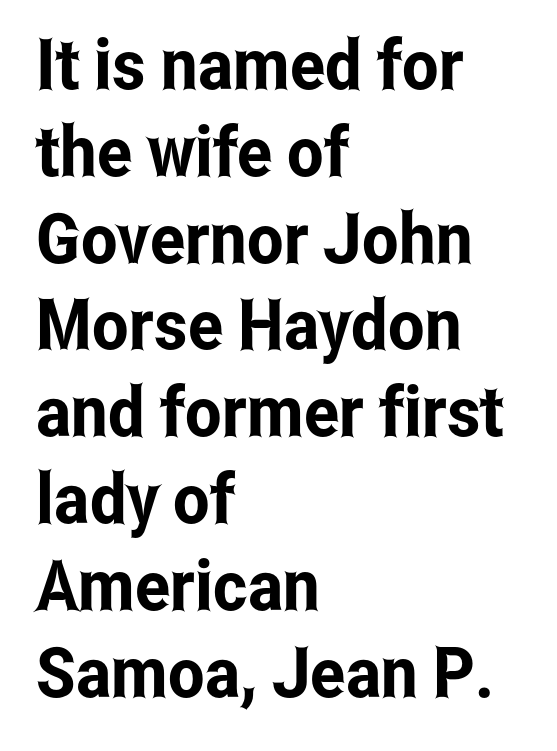
{"serif": "no", "italic": "no", "width": "condensed", "stroke_contrast": "low", "x_height": "medium", "monospaced": "no", "underline": "no", "align": "left", "line_spacing_ratio": 1.24, "letter_spacing": "normal", "letter_spacing_em": 0.0, "glyph_px": 70}
